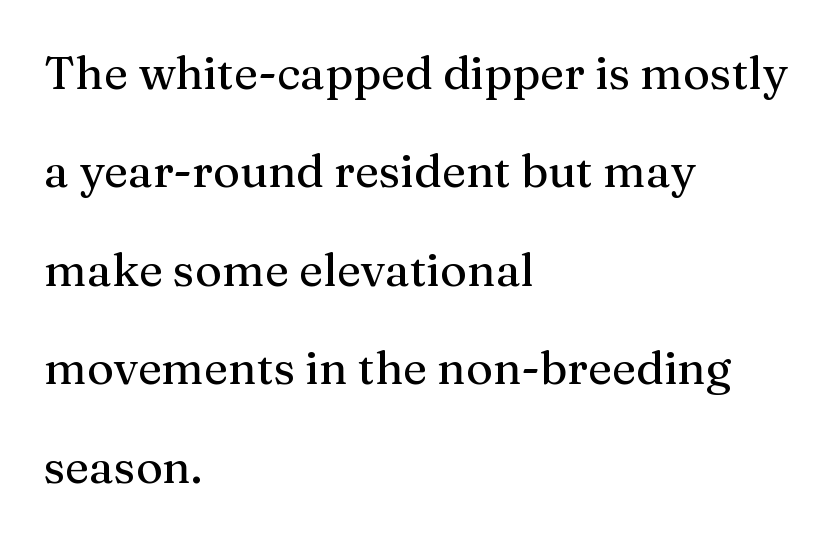
The leading is generous, giving the passage an open texture. Caption: standard tracking, unaltered. Upright lettering throughout. The setting favours the left margin, as ordinary paragraphs usually do.
